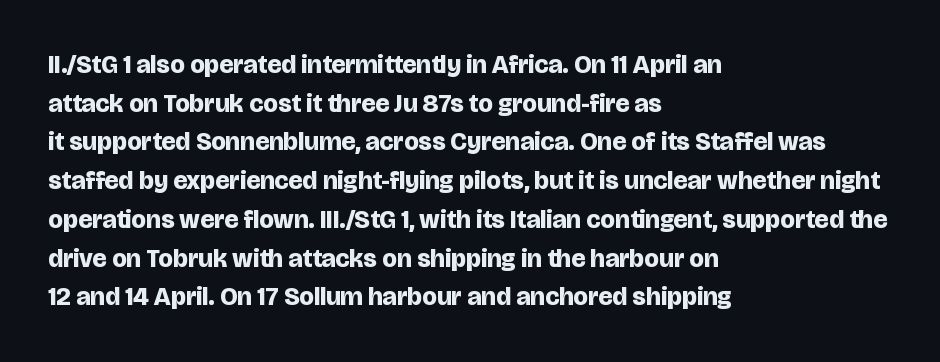
The image shows 26 px bold type, upright; set left-aligned, normal line spacing (1.49x), normal letter spacing, not underlined.
